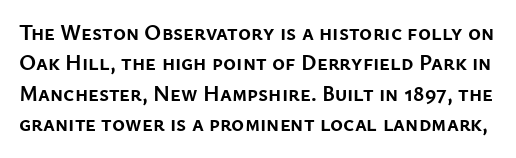
Q: Is the text bold? A: Yes.
Q: Is the text italic (slanted)? A: No, it is upright.
Q: Is the text underlined? A: No.
Q: Is the spacing between letters normal or unusually wide? A: Normal.
Q: Is the spacing between lines tight, normal or loose? A: Normal.
